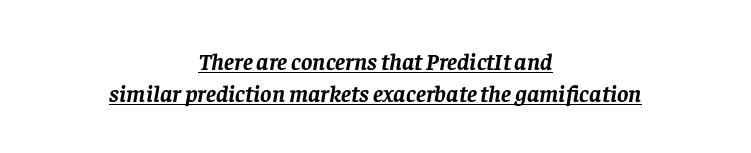
Q: Is the text bold? A: Yes.
Q: Is the text italic (slanted)? A: Yes, it leans right by about 8 degrees.
Q: Is the text underlined? A: Yes.
Q: How is the paragraph aligned? A: Centered.
Q: Is the spacing between letters normal or unusually wide? A: Normal.
Q: Is the spacing between lines tight, normal or loose? A: Normal.
